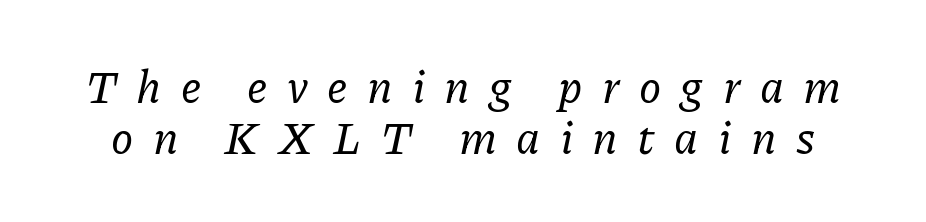
Q: Is the text italic (slanted)? A: Yes, it leans right by about 11 degrees.
Q: Is the typeface a serif or a sans-serif typeface? A: Serif.
Q: Is the text underlined? A: No.
Q: Is the spacing between letters normal or unusually wide? A: Unusually wide.
Q: Is the spacing between lines tight, normal or loose? A: Tight.
Q: Width (condensed, normal, or wide)? A: Normal.
Q: Stroke contrast? A: Low.
Q: x-height? A: Medium.
Q: Monospaced? A: No.
